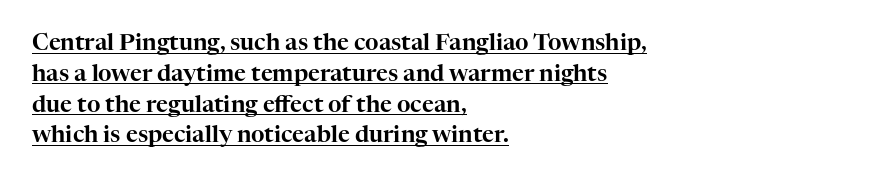
The image shows 23 px text type, upright; set left-aligned, normal line spacing (1.34x), normal letter spacing, underlined.
